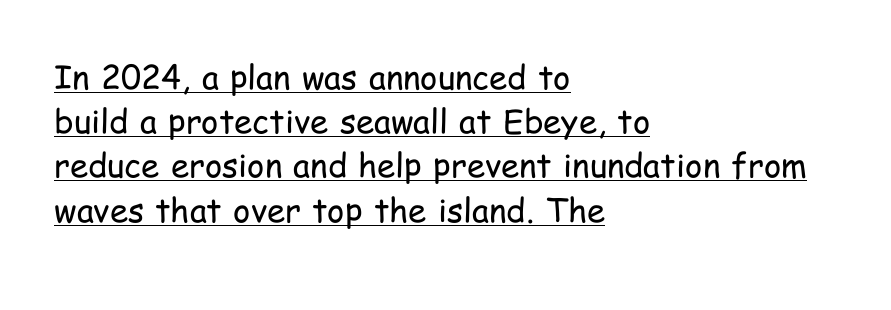
{"serif": "no", "italic": "no", "bold": "no", "weight": "regular", "width": "condensed", "stroke_contrast": "low", "x_height": "medium", "monospaced": "no", "underline": "yes", "align": "left", "line_spacing": "normal", "line_spacing_ratio": 1.34, "letter_spacing": "normal", "letter_spacing_em": 0.0, "glyph_px": 33}
